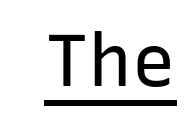
The font's upright variant was chosen for this text. Stroke mass is kept to a normal reading level or below. No feet cap the strokes, marking this as sans-serif type. Glance below the letters and you will spot a drawn line. This rendering leaves character spacing at its baseline value. Do the characters align in a grid? Yes, the font is monospaced.
